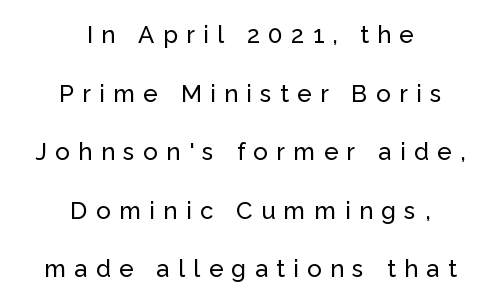
{"italic": "no", "underline": "no", "align": "center", "line_spacing": "loose", "line_spacing_ratio": 2.44, "letter_spacing": "wide", "letter_spacing_em": 0.35, "glyph_px": 24}
